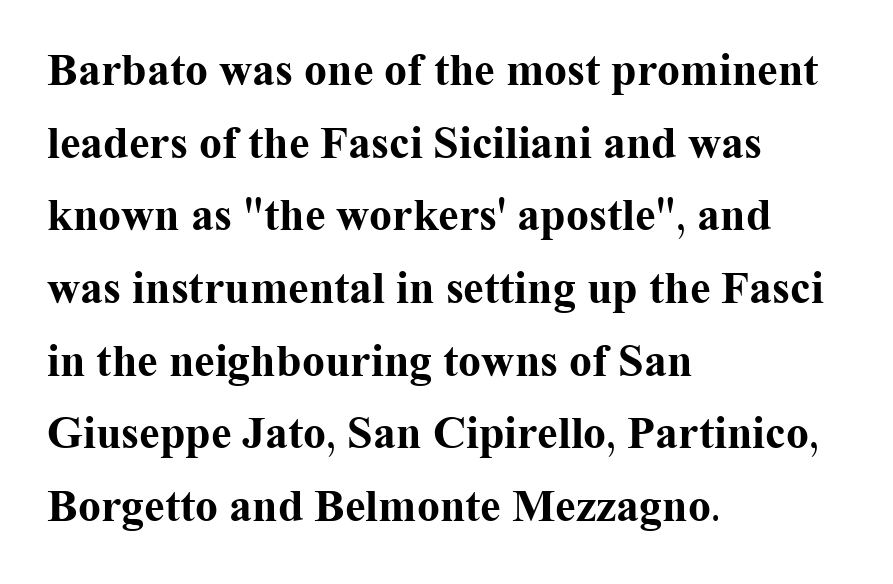
{"serif": "yes", "italic": "no", "bold": "yes", "weight": "bold", "width": "normal", "stroke_contrast": "medium", "x_height": "medium", "monospaced": "no", "underline": "no", "align": "left", "line_spacing": "normal", "line_spacing_ratio": 1.58, "letter_spacing": "normal", "letter_spacing_em": 0.0, "glyph_px": 46}
